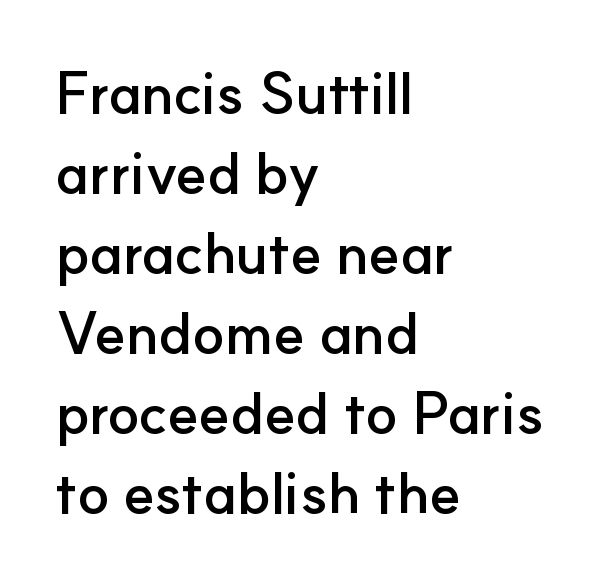
The image shows 58 px semibold sans-serif type, upright; set left-aligned, normal line spacing (1.38x), normal letter spacing, not underlined; low stroke contrast and a small x-height.
